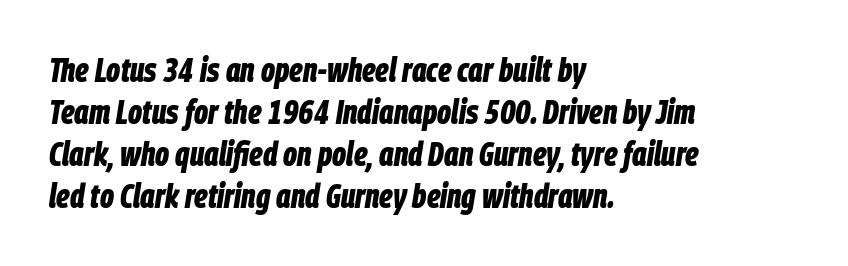
{"italic": "yes", "lean": "right", "slant_degrees": 9, "bold": "yes", "weight": "bold", "width": "condensed", "stroke_contrast": "low", "x_height": "large", "monospaced": "no", "underline": "no", "align": "left", "line_spacing_ratio": 1.24, "letter_spacing": "normal", "letter_spacing_em": 0.0, "glyph_px": 34}
